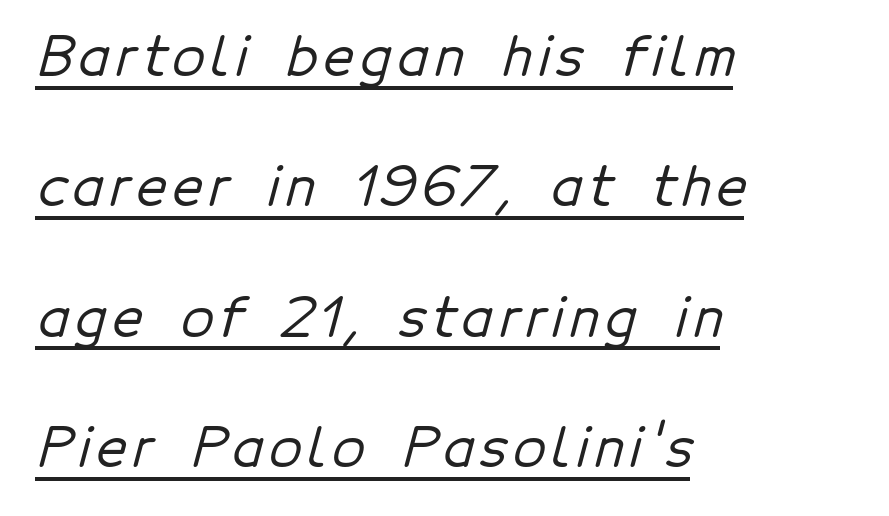
Emphasis is given by a line drawn under the lettering. Rows of type keep a wide berth in the vertical direction. Looks like regular typesetting: each glyph gets only the width it needs. Classification — sans serif. These lines are set flush left with a ragged right edge.
